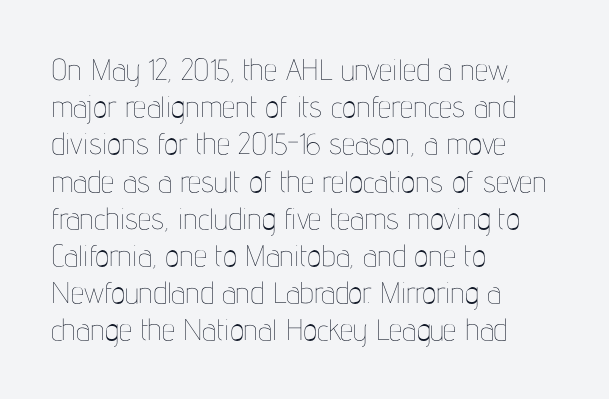
Q: Is the text bold? A: No.
Q: Is the text italic (slanted)? A: No, it is upright.
Q: Is the text underlined? A: No.
Q: How is the paragraph aligned? A: Left-aligned.
Q: Is the spacing between letters normal or unusually wide? A: Normal.
Q: Width (condensed, normal, or wide)? A: Condensed.
Q: Stroke contrast? A: Low.
Q: x-height? A: Medium.
Q: Monospaced? A: No.
